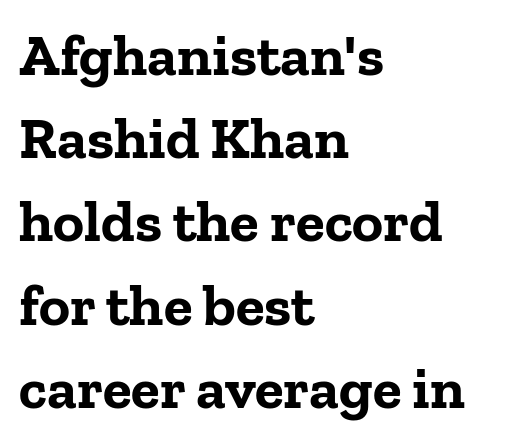
These lines are rendered in a variable-pitch font. These lines carry a lot of weight — the face is fully bold. Nobody touched the tracking dial on this one. What's the leading like? Ordinary, nothing unusual.
